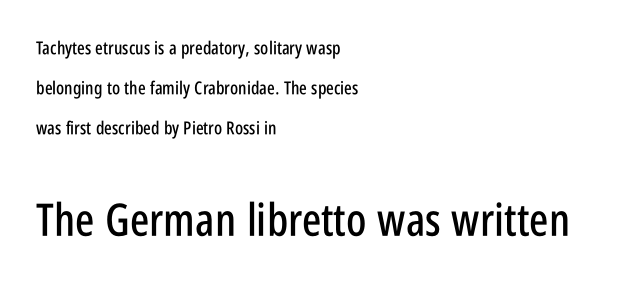
The image shows 45 px condensed sans-serif type, upright; set left-aligned, loose line spacing (2.21x), normal letter spacing, not underlined; the second (bottom) block is 2.5x larger; low stroke contrast and a large x-height.
